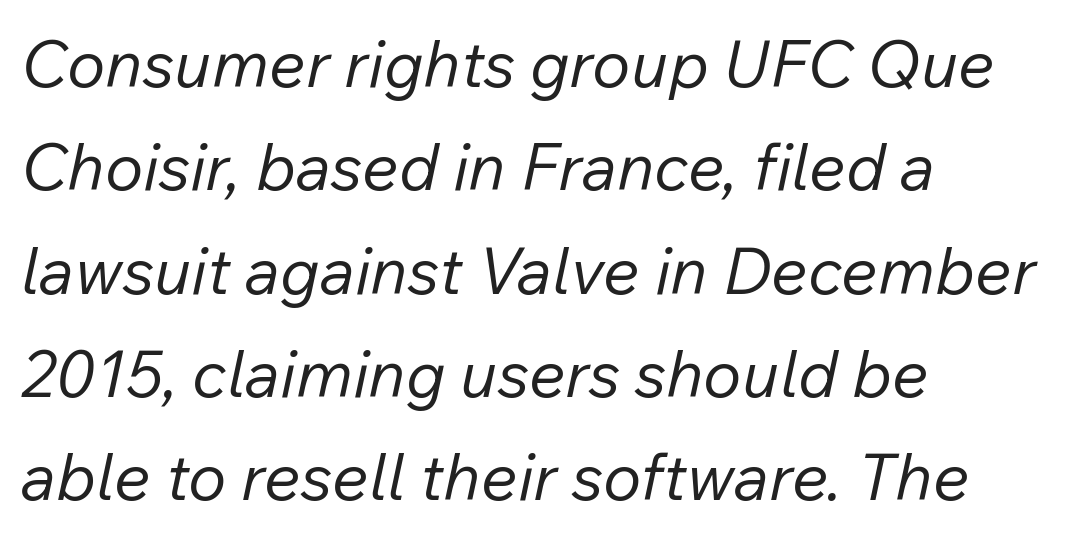
The passage shown is typed in a proportional face where columns would drift. Observe the lean: these are italic letterforms. The rendering anchors every line to the left-hand side. Here the glyphs are tracked normally, forming tight word shapes.
